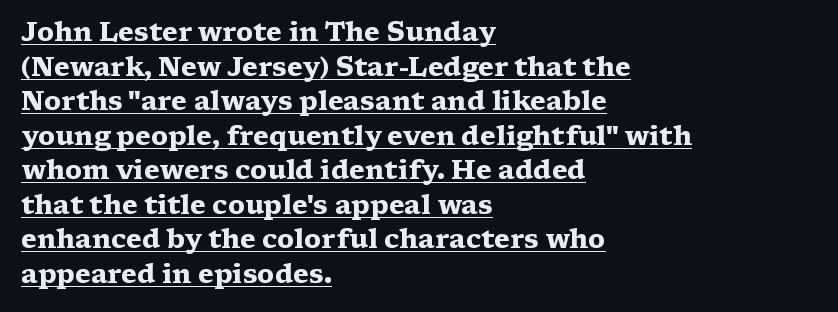
The image shows 26 px bold type, upright; set left-aligned, normal line spacing (1.33x), normal letter spacing, underlined.
